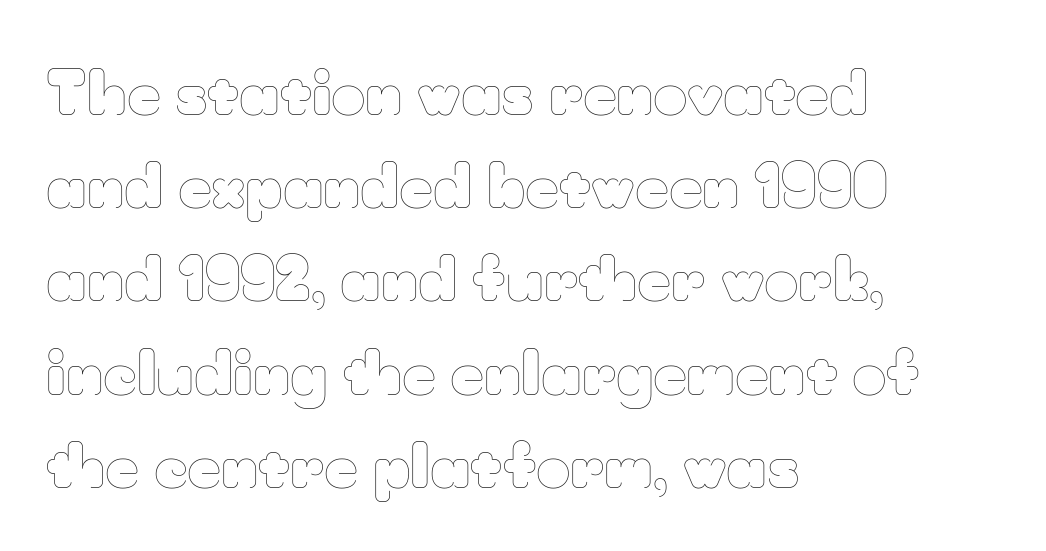
Bold? No — there's no thickening of the strokes. One-word summary of the alignment: left. The letters stand upright; this is a roman face. Successive baselines arrive at the customary interval. Think of a printed novel: that variable character pitch is what you see here.
